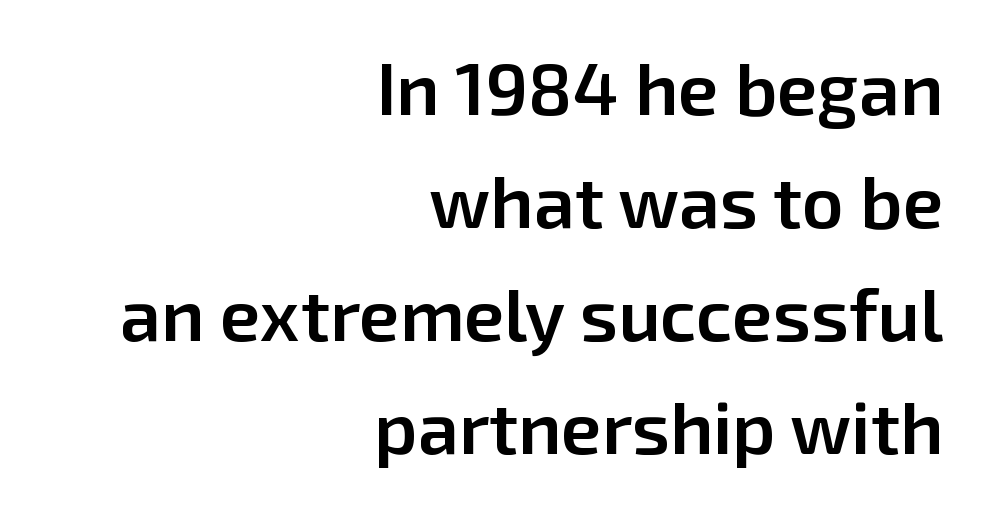
Typographically, this falls in the sans-serif category. Check the space under the baseline: it is left empty. Compared with typical body copy, the letter spacing here is the same. Normally led — the rows are evenly, conventionally spaced.
